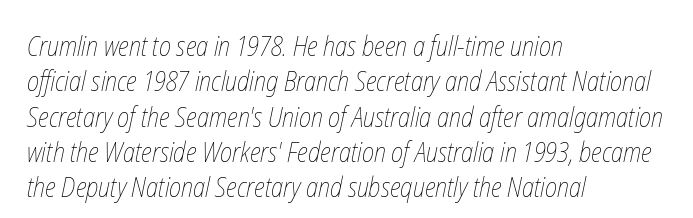
Q: Is the text bold? A: No.
Q: Is the text underlined? A: No.
Q: How is the paragraph aligned? A: Left-aligned.
Q: Is the spacing between letters normal or unusually wide? A: Normal.
Q: Is the spacing between lines tight, normal or loose? A: Normal.
